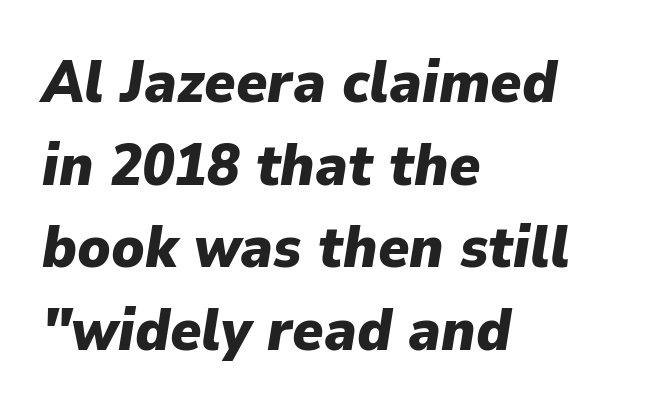
The image shows 59 px heavy type, italic (leaning right); set left-aligned, normal line spacing (1.4x), normal letter spacing, not underlined; low stroke contrast and a medium x-height.
